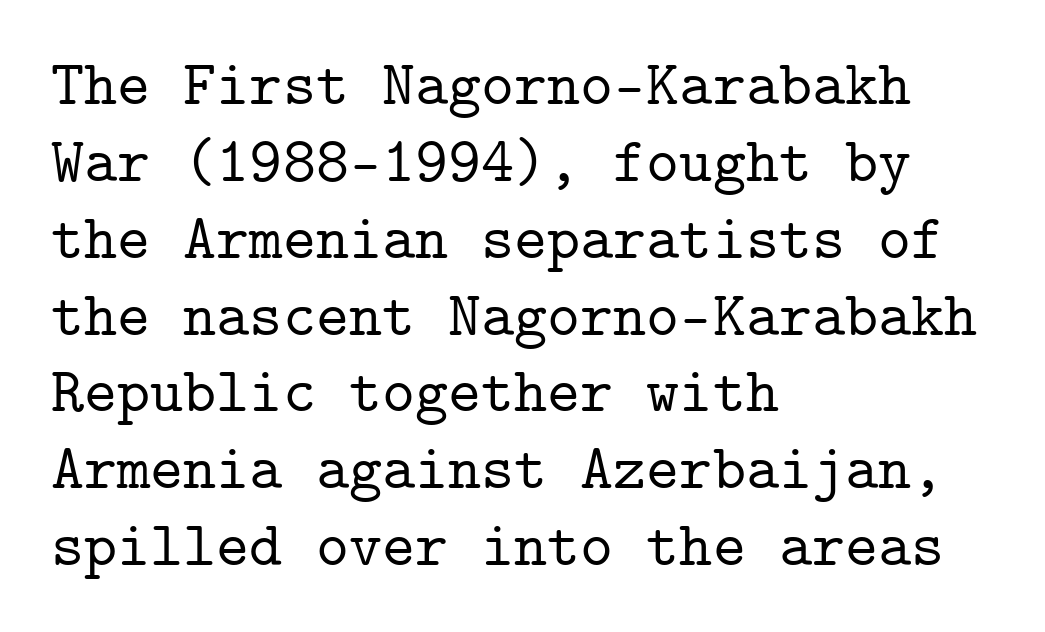
These lines are set flush left with a ragged right edge. The text was rendered using a seriffed face with decorative stroke endings. Here the glyphs are tracked normally, forming tight word shapes. The passage shown is typed in a monospace face where columns stay perfectly aligned.
